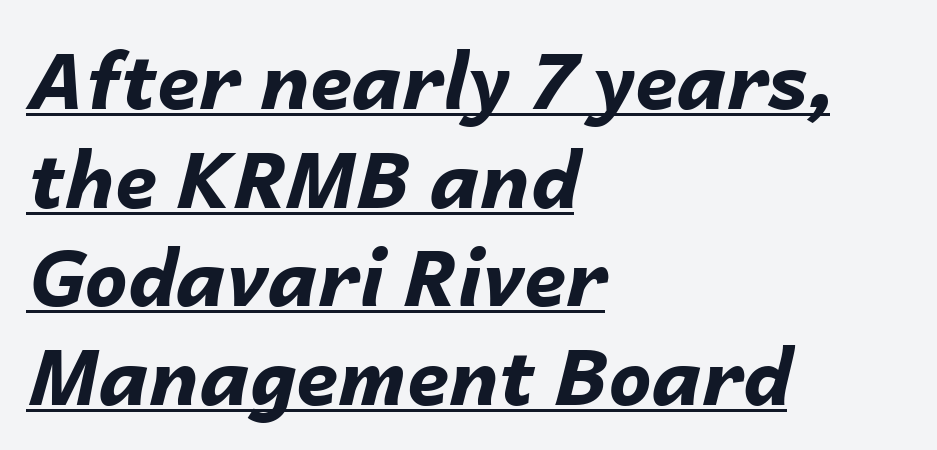
The image shows 77 px bold type, italic (leaning right); set left-aligned, normal line spacing (1.28x), normal letter spacing, underlined; low stroke contrast and a medium x-height.
